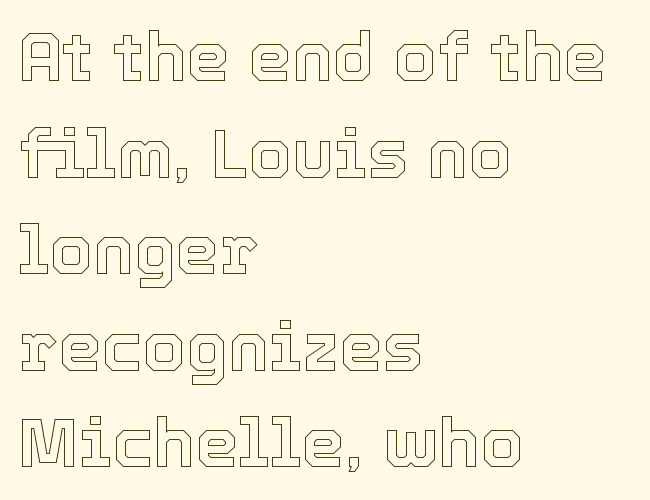
Q: Is the text italic (slanted)? A: No, it is upright.
Q: Is the text underlined? A: No.
Q: How is the paragraph aligned? A: Left-aligned.
Q: Is the spacing between letters normal or unusually wide? A: Normal.
Q: Is the spacing between lines tight, normal or loose? A: Normal.
Q: Width (condensed, normal, or wide)? A: Normal.
Q: x-height? A: Medium.
Q: Monospaced? A: No.
